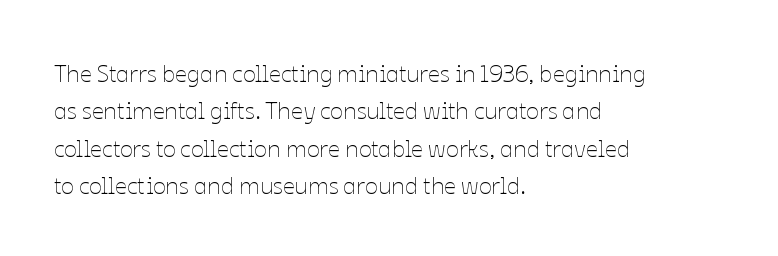
{"italic": "no", "bold": "no", "underline": "no", "align": "left", "line_spacing": "normal", "line_spacing_ratio": 1.56, "letter_spacing": "normal", "letter_spacing_em": 0.0, "glyph_px": 24}
